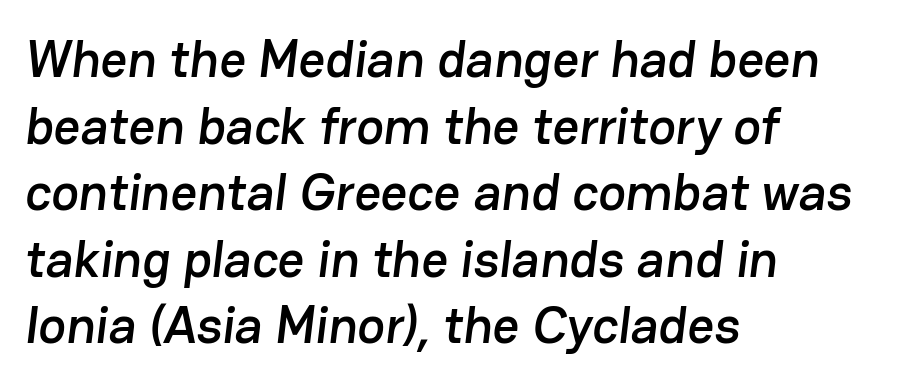
The image shows 52 px sans-serif type; set left-aligned, normal line spacing (1.28x), normal letter spacing, not underlined; low stroke contrast and a medium x-height.
